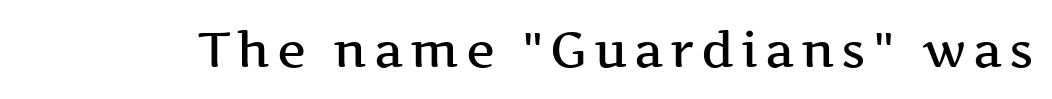
Stroke terminals: seriffed. A typesetter would call this proportional, since set widths differ per character. No italicization has been applied; the sample stays upright. The gap between lines stays unmarked.
